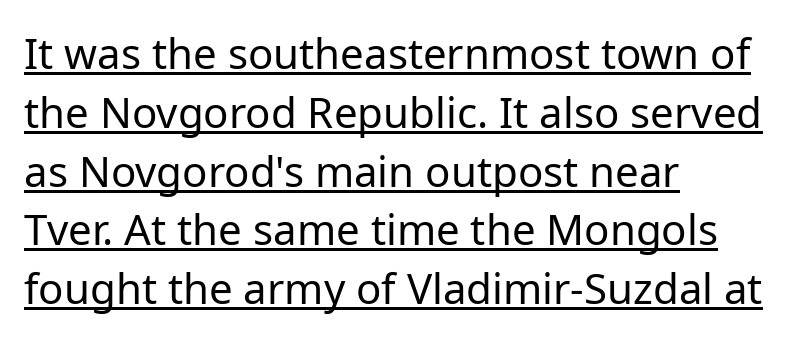
Teacher's note: observe the even left margin — that is flush-left alignment. Does the leading feel generous? No, just average. Look at the tracking — it's just the regular setting, nothing added. In terms of posture, this sample is upright.
